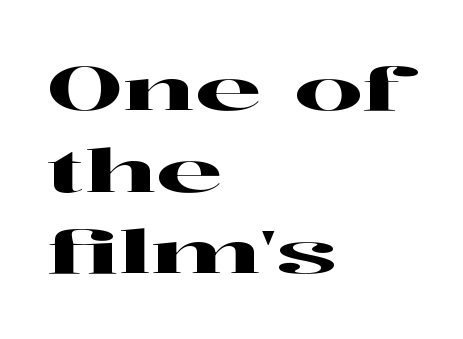
Q: Is the text italic (slanted)? A: No, it is upright.
Q: Is the typeface a serif or a sans-serif typeface? A: Serif.
Q: Is the text underlined? A: No.
Q: How is the paragraph aligned? A: Left-aligned.
Q: Is the spacing between letters normal or unusually wide? A: Normal.
Q: Is the spacing between lines tight, normal or loose? A: Normal.
Q: Width (condensed, normal, or wide)? A: Wide.
Q: Stroke contrast? A: High.
Q: x-height? A: Medium.
Q: Monospaced? A: No.
